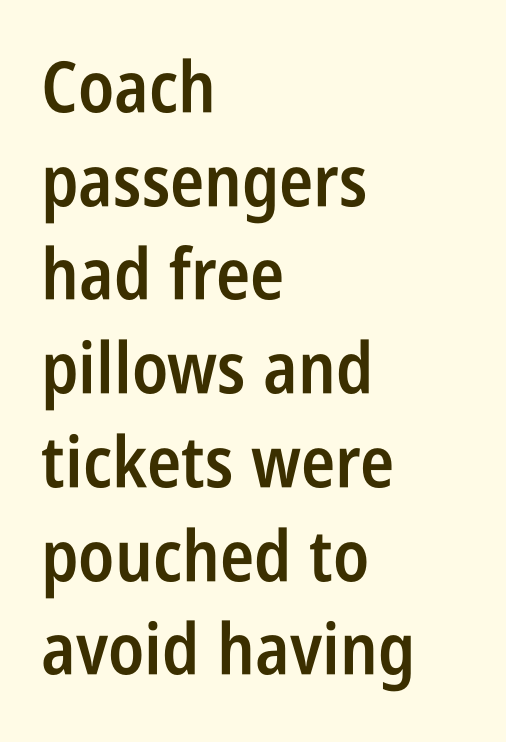
The image shows 71 px semibold, condensed sans-serif type, upright; set left-aligned, normal line spacing (1.32x), normal letter spacing, not underlined; low stroke contrast and a large x-height.
